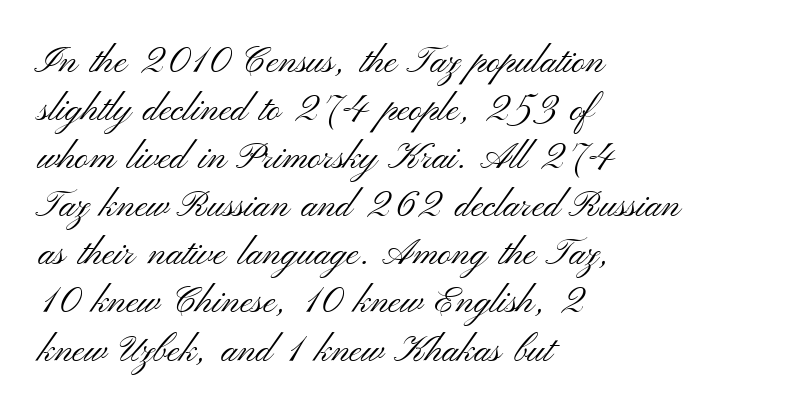
Q: Is the text bold? A: No.
Q: Is the text italic (slanted)? A: Yes.
Q: Is the typeface a serif or a sans-serif typeface? A: Sans-serif.
Q: Is the text underlined? A: No.
Q: How is the paragraph aligned? A: Left-aligned.
Q: Is the spacing between letters normal or unusually wide? A: Normal.
Q: Is the spacing between lines tight, normal or loose? A: Normal.
Q: Width (condensed, normal, or wide)? A: Wide.
Q: Stroke contrast? A: Medium.
Q: x-height? A: Small.
Q: Monospaced? A: No.
